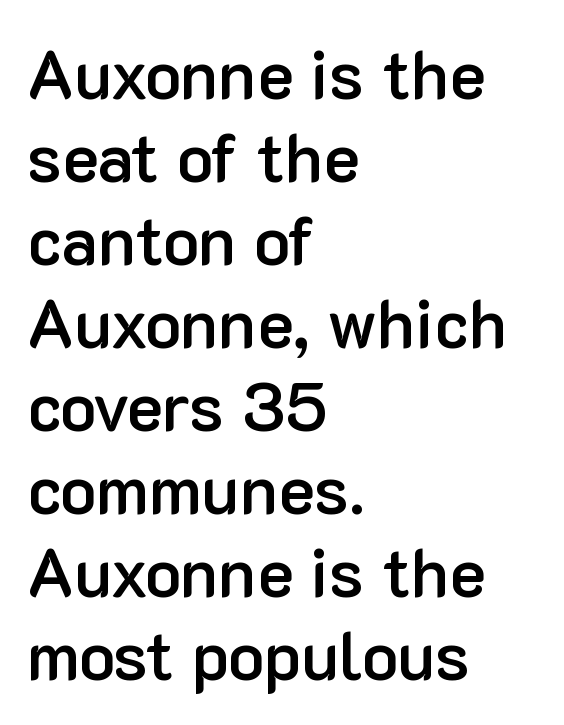
The lines in this sample share a left origin and differ only in where they stop. Do the characters align in a grid? No, the font is proportional. Only glyphs here, with clear space below each row. Stems and bowls a touch heavier than normal — semibold.
